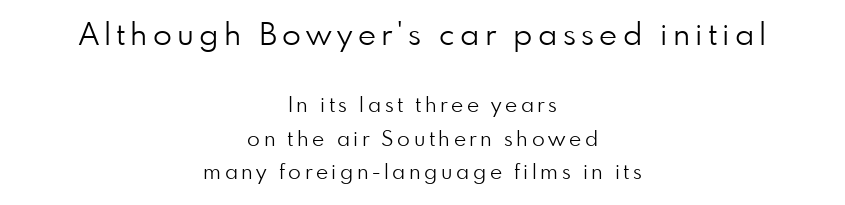
The baseline area is clear. Does the copy run flush right? No — it is centered line by line. The strokes are not fattened; the text isn't bold. The letters stand straight up with perfectly vertical stems. Unlike a traditional serif, this face leaves its strokes unadorned. Think of a printed novel: that variable character pitch is what you see here.
